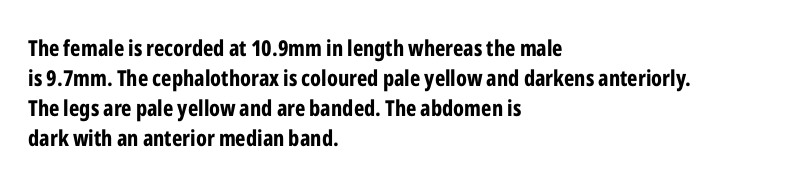
{"italic": "no", "bold": "yes", "underline": "no", "align": "left", "line_spacing": "normal", "line_spacing_ratio": 1.36, "letter_spacing": "normal", "letter_spacing_em": 0.0, "glyph_px": 22}
